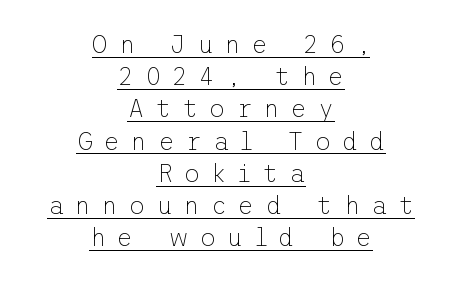
{"italic": "no", "bold": "no", "underline": "yes", "align": "center", "line_spacing": "normal", "line_spacing_ratio": 1.29, "letter_spacing": "wide", "letter_spacing_em": 0.44, "glyph_px": 25}
